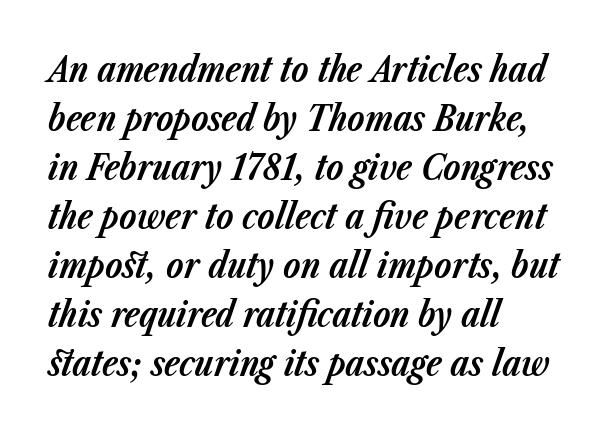
All the whitespace from short lines collects on the right. Bold? Absolutely — the strokes are thick and heavy. Words float on clear page, feet unadorned. You could not count columns in this text — the font is proportionally spaced. Nothing unusual about the tracking: characters are spaced as the font intends. Honestly, the row spacing looks completely unremarkable.
